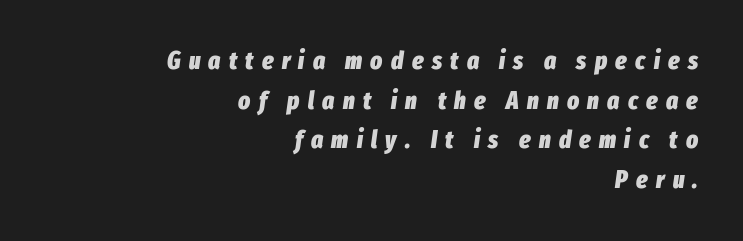
Q: Is the text bold? A: Yes.
Q: Is the text italic (slanted)? A: Yes, it leans right by about 8 degrees.
Q: Is the text underlined? A: No.
Q: How is the paragraph aligned? A: Right-aligned.
Q: Is the spacing between letters normal or unusually wide? A: Unusually wide.
Q: Is the spacing between lines tight, normal or loose? A: Normal.
